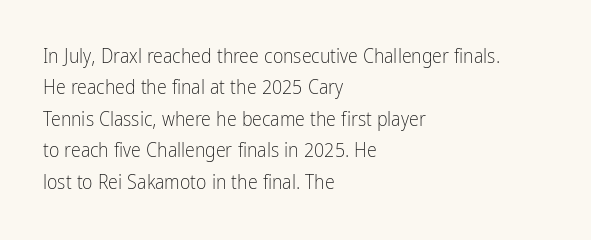
Q: Is the text bold? A: No.
Q: Is the text italic (slanted)? A: No, it is upright.
Q: Is the text underlined? A: No.
Q: How is the paragraph aligned? A: Left-aligned.
Q: Is the spacing between letters normal or unusually wide? A: Normal.
Q: Is the spacing between lines tight, normal or loose? A: Normal.
